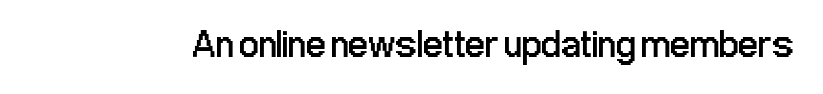
Q: Is the text bold? A: No.
Q: Is the text italic (slanted)? A: No, it is upright.
Q: Is the typeface a serif or a sans-serif typeface? A: Sans-serif.
Q: Is the text underlined? A: No.
Q: Is the spacing between letters normal or unusually wide? A: Normal.
Q: Width (condensed, normal, or wide)? A: Condensed.
Q: Stroke contrast? A: Low.
Q: x-height? A: Medium.
Q: Monospaced? A: No.
